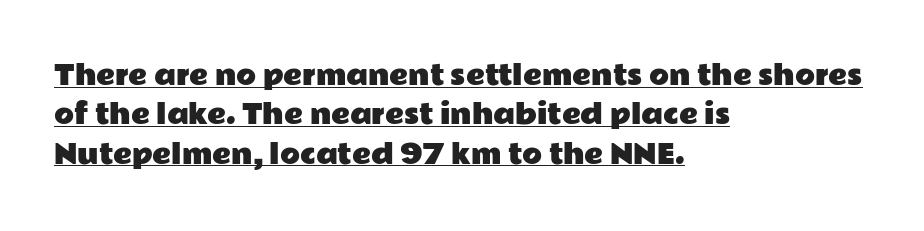
The image shows 26 px text type, upright; set left-aligned, normal line spacing (1.51x), normal letter spacing, underlined.
